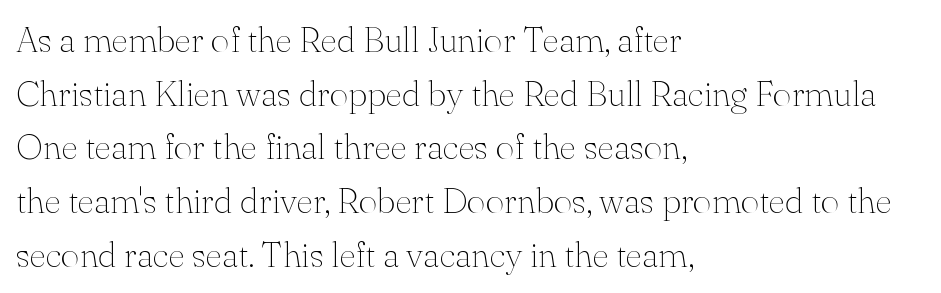
Q: Is the text bold? A: No.
Q: Is the text italic (slanted)? A: No, it is upright.
Q: Is the typeface a serif or a sans-serif typeface? A: Serif.
Q: Is the text underlined? A: No.
Q: How is the paragraph aligned? A: Left-aligned.
Q: Is the spacing between letters normal or unusually wide? A: Normal.
Q: Is the spacing between lines tight, normal or loose? A: Normal.
Q: Width (condensed, normal, or wide)? A: Normal.
Q: Stroke contrast? A: Medium.
Q: x-height? A: Small.
Q: Monospaced? A: No.
